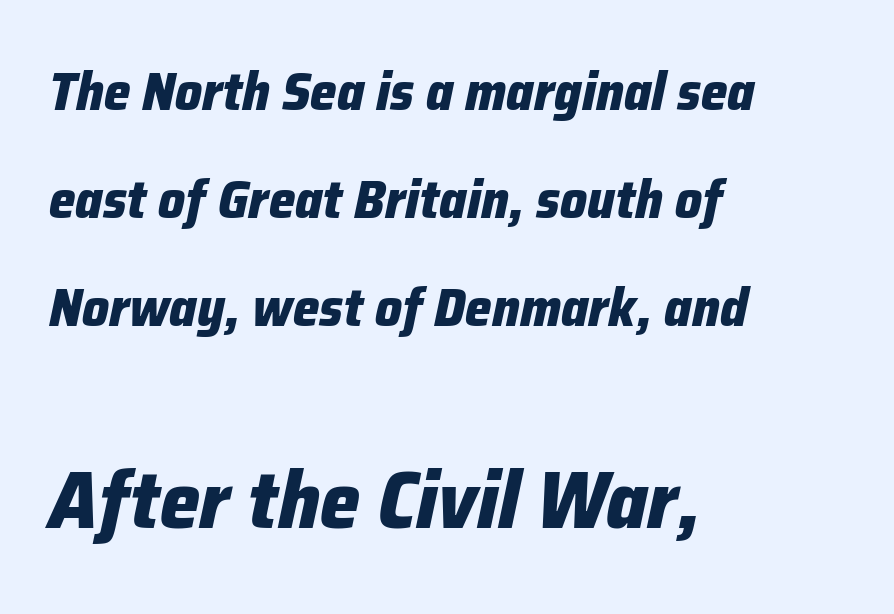
Q: Is the text bold? A: Yes.
Q: Is the text italic (slanted)? A: Yes, it leans right by about 12 degrees.
Q: Is the text underlined? A: No.
Q: How is the paragraph aligned? A: Left-aligned.
Q: Is the spacing between letters normal or unusually wide? A: Normal.
Q: Is the spacing between lines tight, normal or loose? A: Loose.
Q: Which block of text is set in a larger size, the first (top) or the second (bottom)? A: The second (bottom) one.
Q: Width (condensed, normal, or wide)? A: Normal.
Q: Stroke contrast? A: Low.
Q: x-height? A: Medium.
Q: Monospaced? A: No.
